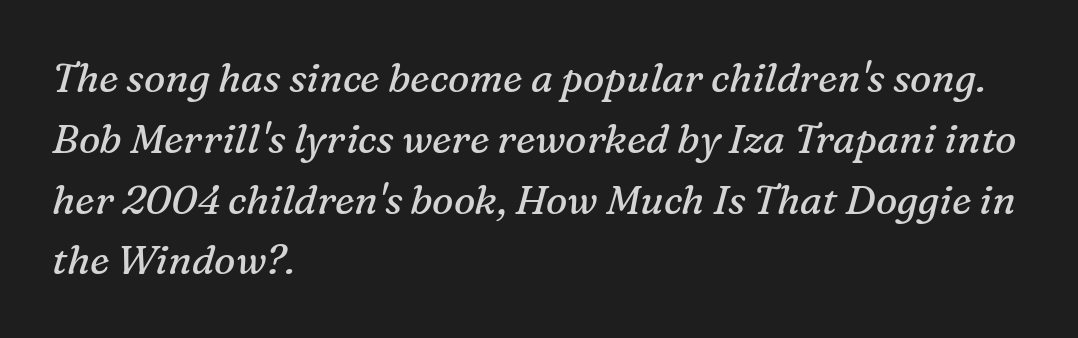
{"serif": "yes", "italic": "yes", "lean": "right", "slant_degrees": 16, "bold": "no", "weight": "regular", "width": "normal", "stroke_contrast": "medium", "x_height": "medium", "monospaced": "no", "underline": "no", "align": "left", "line_spacing": "normal", "line_spacing_ratio": 1.52, "letter_spacing": "normal", "letter_spacing_em": 0.0, "glyph_px": 40}
